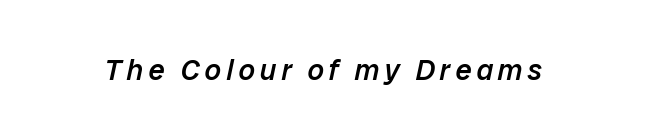
The image shows 29 px semibold type, italic (leaning right); set not underlined; low stroke contrast and a medium x-height.
